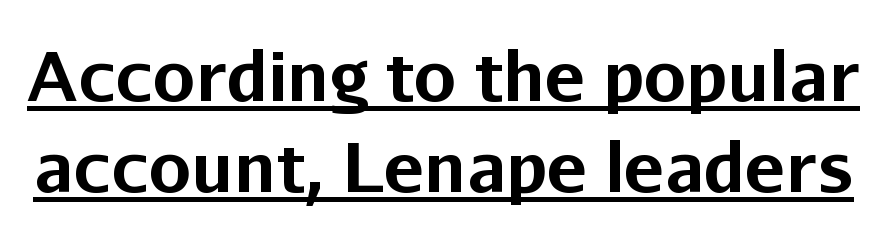
Q: Is the text bold? A: Yes.
Q: Is the text italic (slanted)? A: No, it is upright.
Q: Is the typeface a serif or a sans-serif typeface? A: Sans-serif.
Q: Is the text underlined? A: Yes.
Q: Is the spacing between letters normal or unusually wide? A: Normal.
Q: Is the spacing between lines tight, normal or loose? A: Normal.
Q: Width (condensed, normal, or wide)? A: Normal.
Q: Stroke contrast? A: Low.
Q: x-height? A: Medium.
Q: Monospaced? A: No.
